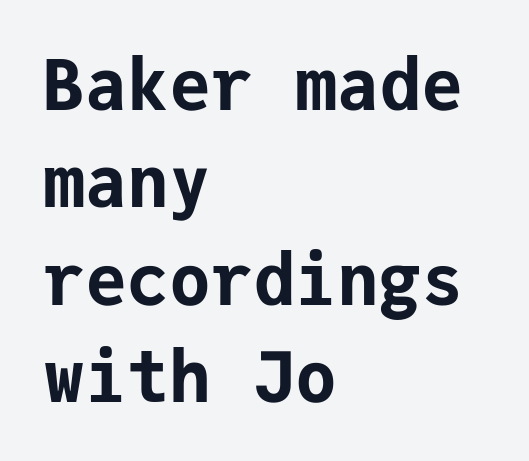
{"serif": "no", "italic": "no", "bold": "yes", "weight": "bold", "width": "normal", "stroke_contrast": "low", "x_height": "medium", "monospaced": "yes", "underline": "no", "align": "left", "line_spacing": "normal", "line_spacing_ratio": 1.39, "letter_spacing": "normal", "letter_spacing_em": 0.0, "glyph_px": 70}
